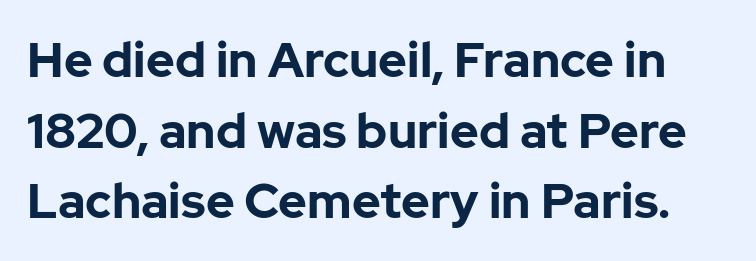
Q: Is the text bold? A: Yes.
Q: Is the text italic (slanted)? A: No, it is upright.
Q: Is the typeface a serif or a sans-serif typeface? A: Sans-serif.
Q: Is the text underlined? A: No.
Q: Is the spacing between letters normal or unusually wide? A: Normal.
Q: Is the spacing between lines tight, normal or loose? A: Normal.
Q: Width (condensed, normal, or wide)? A: Normal.
Q: Stroke contrast? A: Low.
Q: x-height? A: Medium.
Q: Monospaced? A: No.
